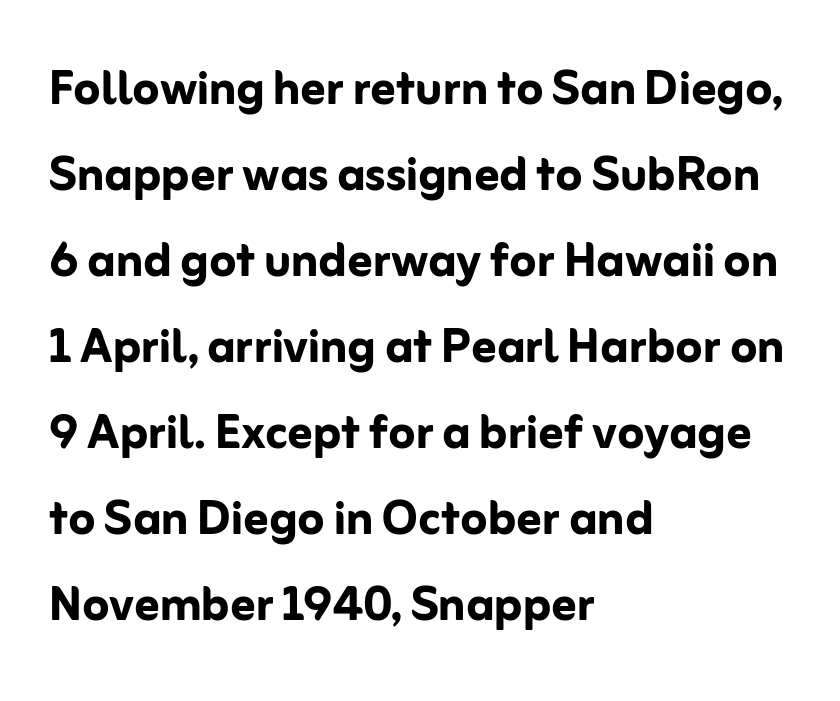
The image shows 61 px semibold sans-serif type, upright; set left-aligned, normal line spacing (1.41x), normal letter spacing, not underlined; low stroke contrast and a medium x-height.
